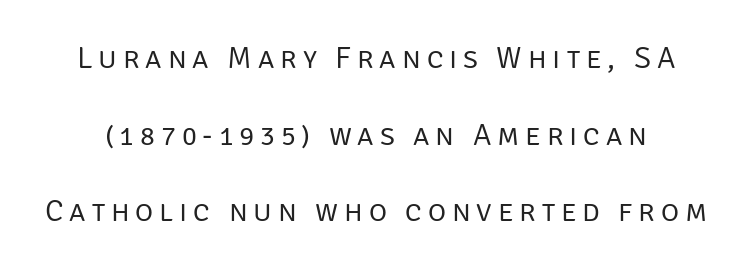
Q: Is the text bold? A: No.
Q: Is the text italic (slanted)? A: No, it is upright.
Q: Is the typeface a serif or a sans-serif typeface? A: Sans-serif.
Q: Is the text underlined? A: No.
Q: Is the spacing between lines tight, normal or loose? A: Loose.
Q: Width (condensed, normal, or wide)? A: Normal.
Q: Stroke contrast? A: Low.
Q: x-height? A: Large.
Q: Monospaced? A: No.
